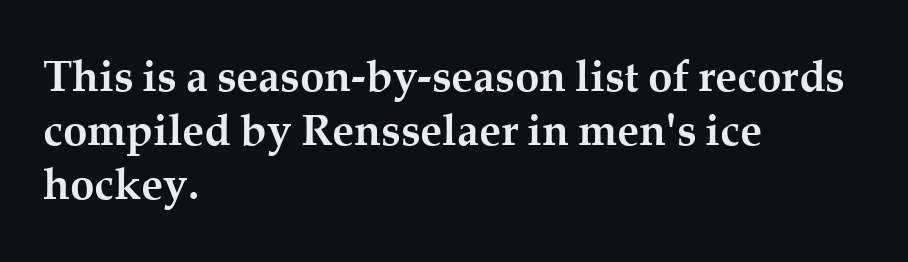
Looks like regular typesetting: each glyph gets only the width it needs. Here the glyphs are tracked normally, forming tight word shapes. Its strokes are broad and dark, the hallmark of bold type. Small tapered or slab feet sit at the stroke ends, so this counts as serif.
